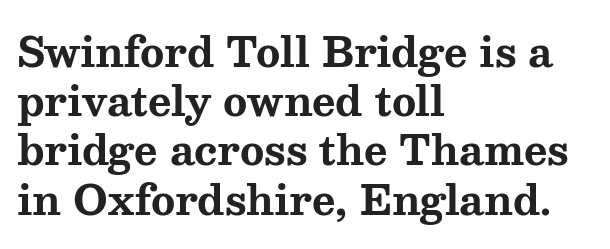
{"serif": "yes", "italic": "no", "bold": "yes", "weight": "bold", "width": "wide", "stroke_contrast": "medium", "x_height": "medium", "monospaced": "no", "underline": "no", "align": "left", "line_spacing_ratio": 1.23, "letter_spacing": "normal", "letter_spacing_em": 0.0, "glyph_px": 40}
